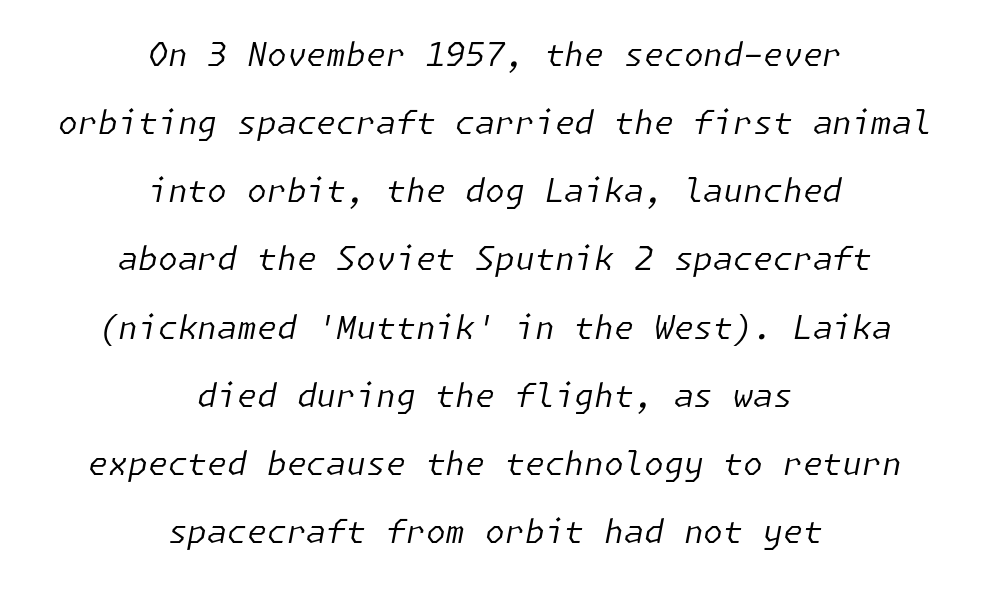
Q: Is the text bold? A: No.
Q: Is the text italic (slanted)? A: Yes, it leans right by about 11 degrees.
Q: Is the text underlined? A: No.
Q: How is the paragraph aligned? A: Centered.
Q: Is the spacing between letters normal or unusually wide? A: Normal.
Q: Is the spacing between lines tight, normal or loose? A: Loose.
Q: Width (condensed, normal, or wide)? A: Normal.
Q: Stroke contrast? A: Low.
Q: x-height? A: Medium.
